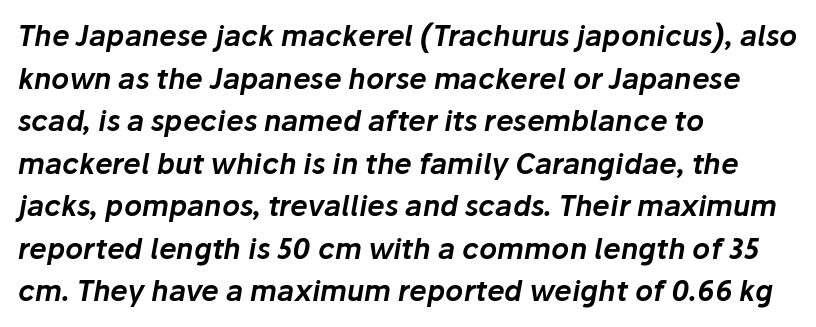
Q: Is the text italic (slanted)? A: Yes, it leans right by about 10 degrees.
Q: Is the text underlined? A: No.
Q: How is the paragraph aligned? A: Left-aligned.
Q: Is the spacing between letters normal or unusually wide? A: Normal.
Q: Is the spacing between lines tight, normal or loose? A: Normal.
Q: Width (condensed, normal, or wide)? A: Normal.
Q: Stroke contrast? A: Low.
Q: x-height? A: Medium.
Q: Monospaced? A: No.
